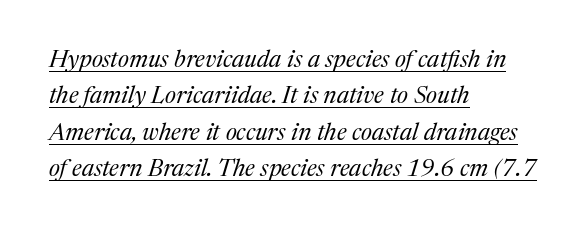
{"italic": "yes", "lean": "right", "slant_degrees": 17, "bold": "no", "underline": "yes", "align": "left", "line_spacing": "normal", "line_spacing_ratio": 1.52, "letter_spacing": "normal", "letter_spacing_em": 0.0, "glyph_px": 24}
